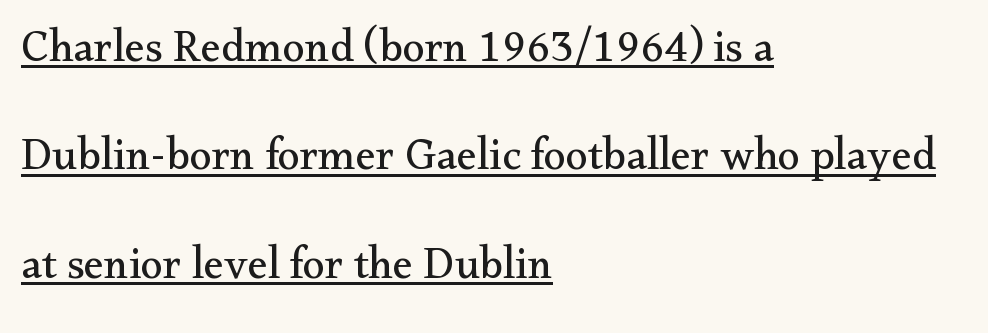
{"serif": "yes", "italic": "no", "bold": "no", "weight": "regular", "width": "normal", "stroke_contrast": "medium", "x_height": "small", "monospaced": "no", "underline": "yes", "align": "left", "line_spacing": "loose", "line_spacing_ratio": 2.41, "letter_spacing": "normal", "letter_spacing_em": 0.0, "glyph_px": 45}
